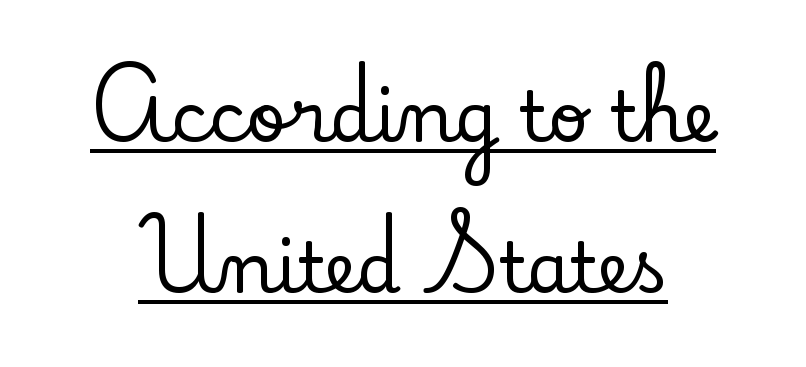
{"serif": "yes", "italic": "no", "width": "normal", "stroke_contrast": "low", "x_height": "small", "monospaced": "no", "underline": "yes", "align": "center", "line_spacing": "loose", "line_spacing_ratio": 2.16, "letter_spacing": "normal", "letter_spacing_em": 0.0, "glyph_px": 70}
